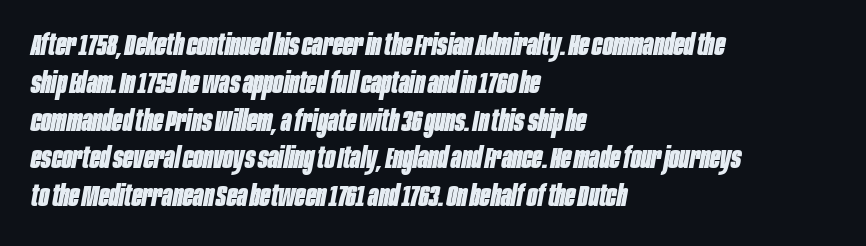
The image shows 30 px bold, condensed type, italic (leaning right); set left-aligned, normal line spacing (1.26x), normal letter spacing, not underlined; low stroke contrast and a large x-height.
